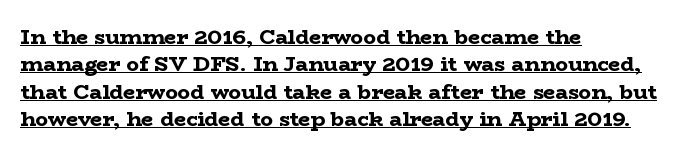
The image shows 21 px bold type, upright; set left-aligned, normal line spacing (1.3x), normal letter spacing, underlined.
